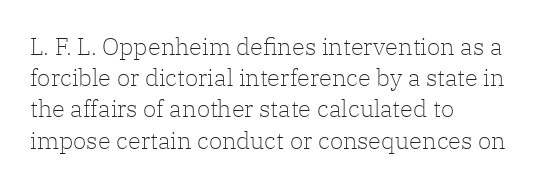
The ragged edge is on the right, which tells us the setting is flush left. The passage shown is not underscored anywhere. These lines were composed using upright roman letters. This sample uses plain, unmodified letter spacing. Reading down the column, the eye jumps a familiar distance to each next line.
